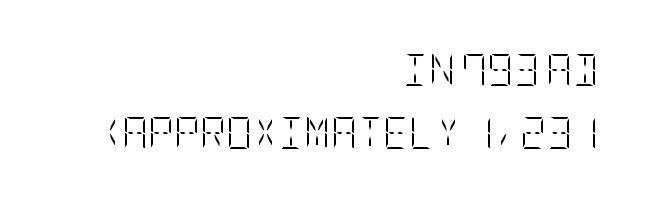
{"italic": "no", "bold": "no", "weight": "light", "width": "condensed", "stroke_contrast": "low", "x_height": "large", "underline": "no", "align": "right", "line_spacing": "loose", "line_spacing_ratio": 1.98, "letter_spacing": "normal", "letter_spacing_em": 0.0, "glyph_px": 32}
